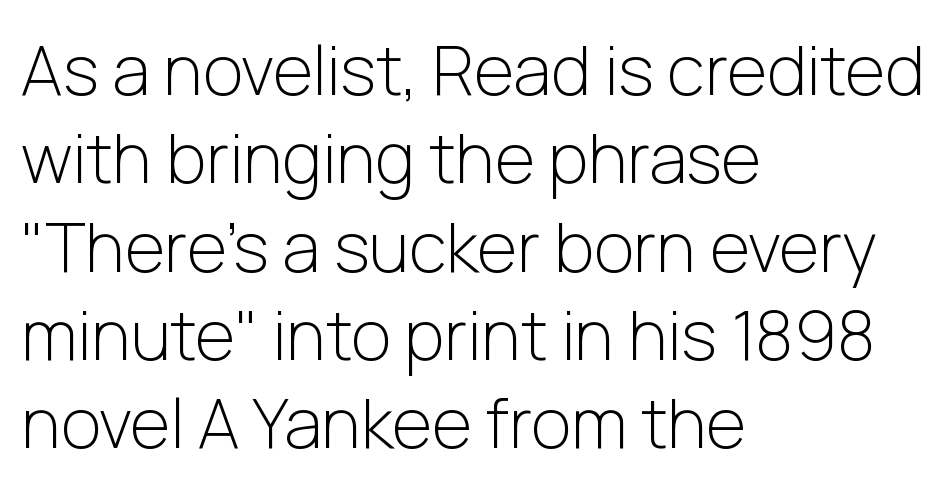
The image shows 69 px light sans-serif type, upright; set left-aligned, normal line spacing (1.28x), normal letter spacing, not underlined; low stroke contrast and a medium x-height.
